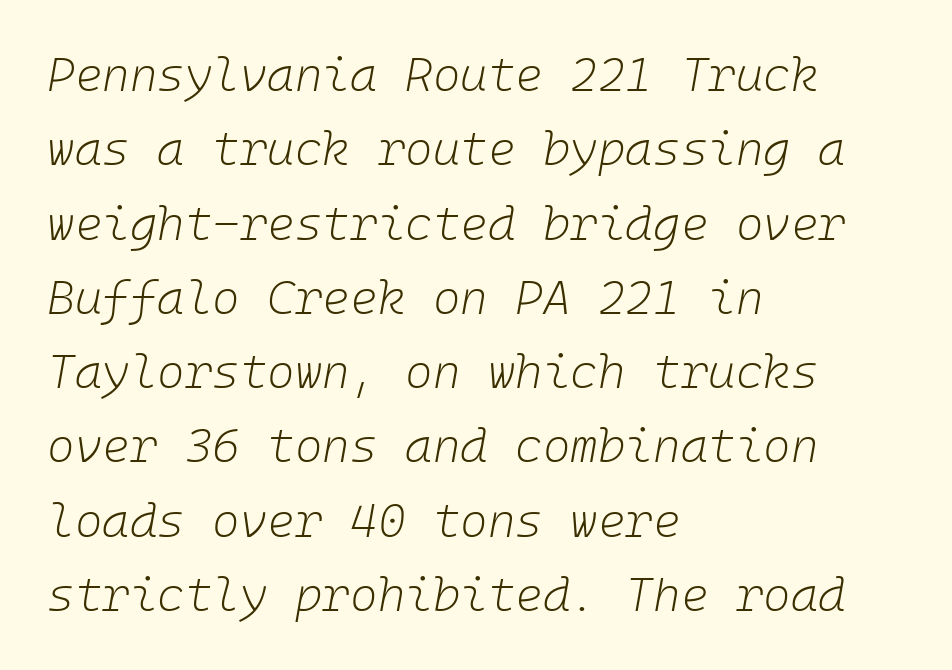
{"italic": "yes", "lean": "right", "slant_degrees": 10, "bold": "no", "weight": "light", "width": "normal", "stroke_contrast": "low", "x_height": "medium", "underline": "no", "align": "left", "line_spacing": "normal", "line_spacing_ratio": 1.58, "letter_spacing": "normal", "letter_spacing_em": 0.0, "glyph_px": 47}
